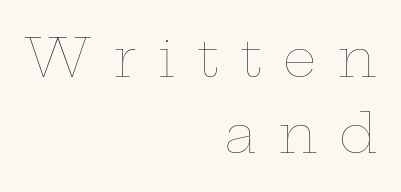
{"italic": "no", "bold": "no", "weight": "thin", "width": "wide", "stroke_contrast": "low", "x_height": "medium", "monospaced": "no", "underline": "no", "align": "right", "line_spacing": "normal", "line_spacing_ratio": 1.44, "letter_spacing": "wide", "letter_spacing_em": 0.4, "glyph_px": 53}
